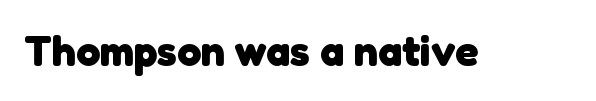
These lines keep a tight, regular rhythm from letter to letter. Decoration check: the copy has no underline. Nope, no serifs anywhere on these letters. Pretty heavy lettering here — definitely bold.
